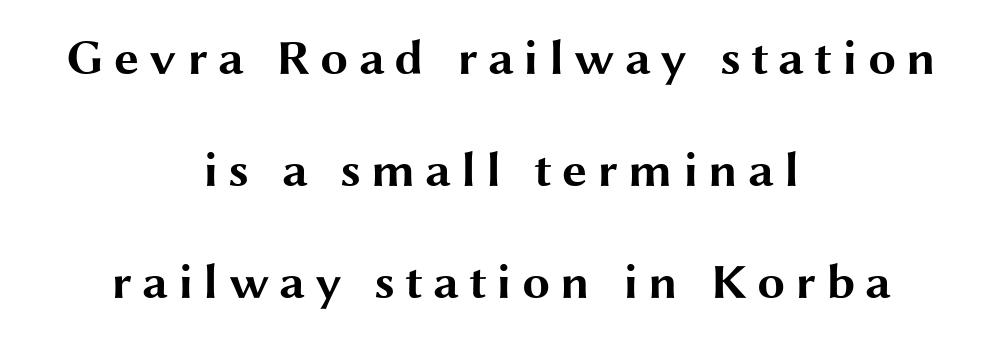
The image shows 50 px bold, wide sans-serif type, upright; set centered, loose line spacing (2.24x), unusually wide letter spacing (+0.2 em), not underlined; medium stroke contrast and a medium x-height.
